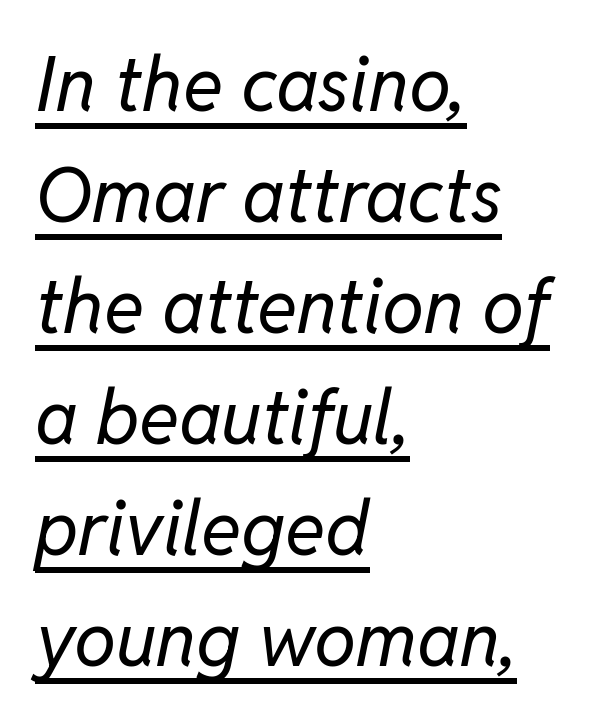
Q: Is the text bold? A: No.
Q: Is the text italic (slanted)? A: Yes, it leans right by about 11 degrees.
Q: Is the text underlined? A: Yes.
Q: How is the paragraph aligned? A: Left-aligned.
Q: Is the spacing between letters normal or unusually wide? A: Normal.
Q: Is the spacing between lines tight, normal or loose? A: Normal.
Q: Width (condensed, normal, or wide)? A: Normal.
Q: Stroke contrast? A: Low.
Q: x-height? A: Medium.
Q: Monospaced? A: No.
